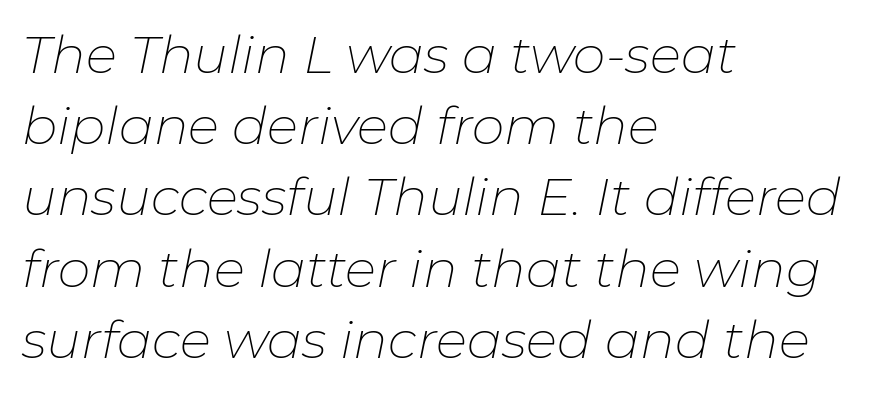
Here the designer chose a conventional face with non-uniform glyph widths. The rendering anchors every line to the left-hand side. Summary of weight: not heavy and not bold. Quick note: italic. Letters rest on an invisible, unmarked baseline.
